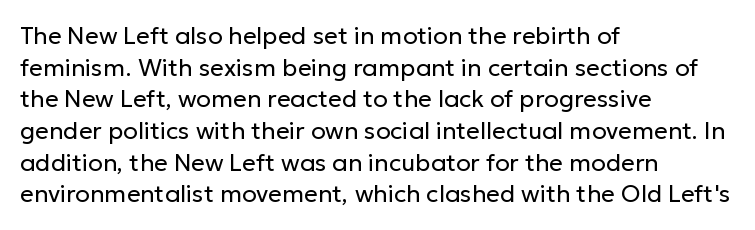
The image shows 24 px text type, upright; set left-aligned, normal line spacing (1.32x), normal letter spacing, not underlined.
